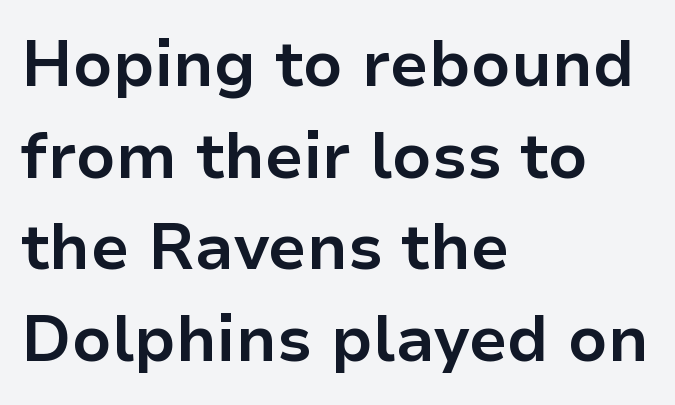
{"serif": "no", "italic": "no", "bold": "yes", "weight": "bold", "width": "normal", "stroke_contrast": "low", "x_height": "medium", "monospaced": "no", "underline": "no", "align": "left", "line_spacing": "normal", "line_spacing_ratio": 1.43, "letter_spacing": "normal", "letter_spacing_em": 0.0, "glyph_px": 64}
